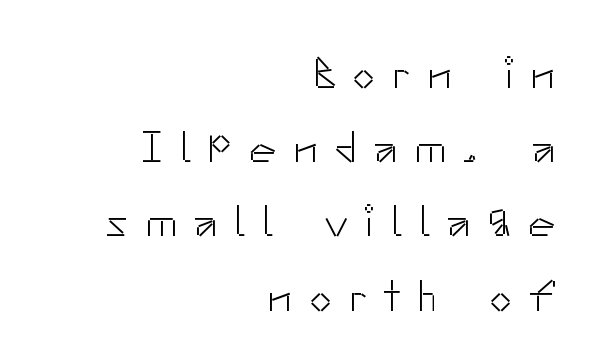
A typesetter would call this proportional, since set widths differ per character. Weight: in the light-to-regular range. If you drew a line through each stem, it would be perfectly vertical. Horizontal alignment here is rightward, an uncommon choice for prose. Short note: letters widely spaced. Rows of type keep a routine distance in the vertical direction.
